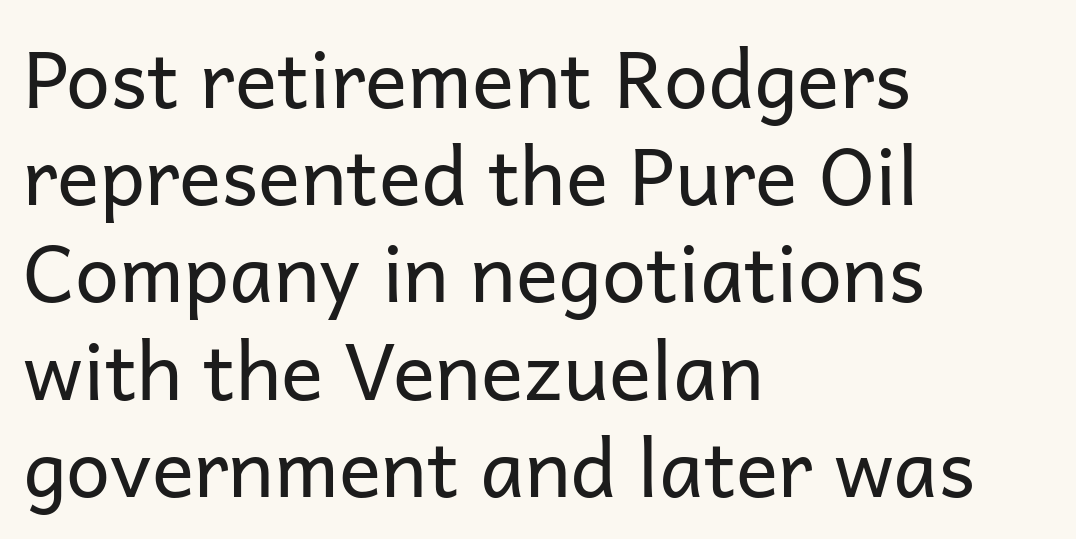
Every stem runs plumb, perpendicular to the baseline. Every row of glyphs begins at an identical x-position on the left. The text was rendered using a sans face with plain stroke endings. Heaviness? Minimal to ordinary, like unemphasized prose. Type without underlining. Between one letter and the next there's only the usual sliver of space.
